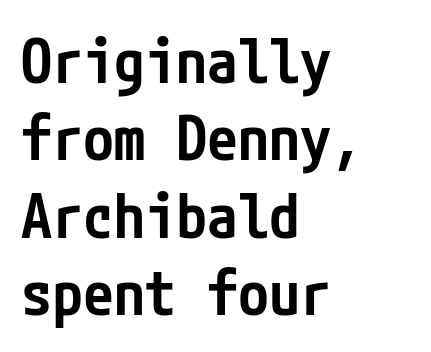
The image shows 62 px semibold, condensed sans-serif type, upright; set left-aligned, normal line spacing (1.25x), normal letter spacing, not underlined; low stroke contrast and a medium x-height.
